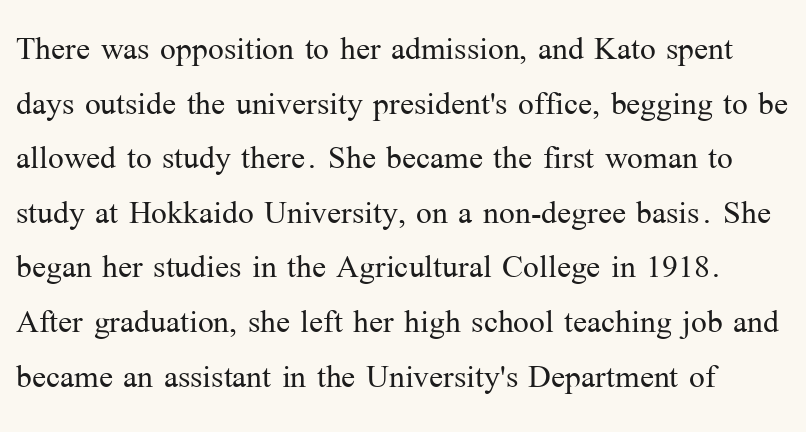
{"serif": "yes", "italic": "no", "bold": "no", "weight": "light", "width": "normal", "stroke_contrast": "medium", "x_height": "medium", "monospaced": "no", "underline": "no", "line_spacing": "normal", "line_spacing_ratio": 1.3, "letter_spacing": "normal", "letter_spacing_em": 0.0, "glyph_px": 42}
